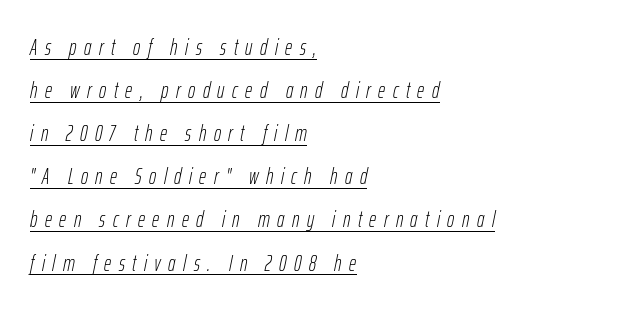
{"italic": "yes", "lean": "right", "slant_degrees": 12, "bold": "no", "underline": "yes", "align": "left", "line_spacing": "loose", "line_spacing_ratio": 1.96, "letter_spacing": "wide", "letter_spacing_em": 0.34, "glyph_px": 22}
